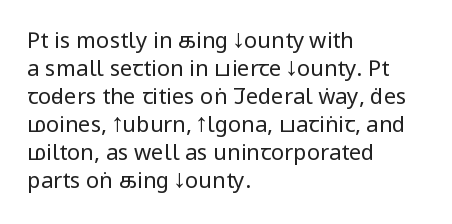
No extra ink here — the face is not bold. Students, observe: this is what conventionally led text looks like. Visually the block forms a straight wall on the left and a jagged coastline on the right. Clear beneath every line of the passage.
